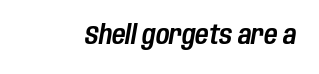
The image shows 26 px text type, italic (leaning right); set normal letter spacing, not underlined.
